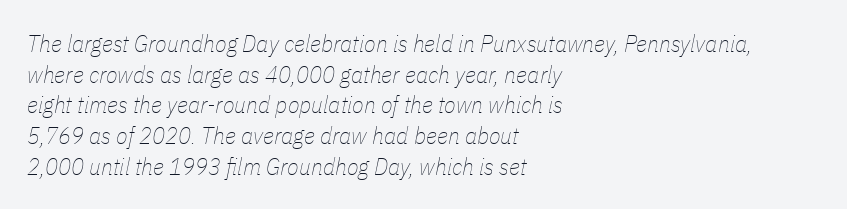
Does the lettering tilt? It does — this is italic. Compared with a typical body face, this is equally light or lighter still. Between one letter and the next there's only the usual sliver of space. What's the leading like? Ordinary, nothing unusual. Does the copy run flush right? No — it runs flush left. Check under the words: just untouched page.
